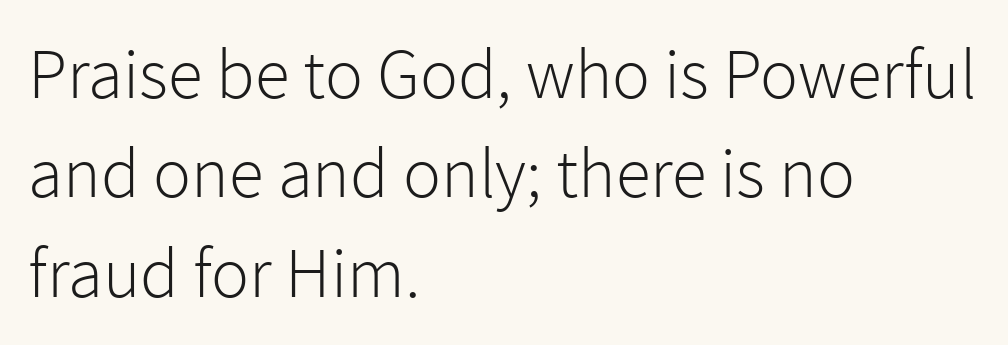
The leading is moderate, giving the passage an even texture. No letter is thick-stroked: the sample isn't bold. Spacing verdict: proportional, widths tailored to each character. Underlining? Definitely not there.
